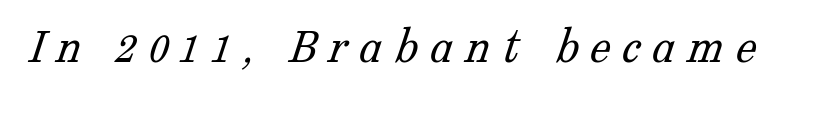
{"serif": "yes", "bold": "no", "weight": "light", "width": "normal", "stroke_contrast": "low", "x_height": "medium", "monospaced": "no", "underline": "no", "letter_spacing": "wide", "letter_spacing_em": 0.23, "glyph_px": 52}
